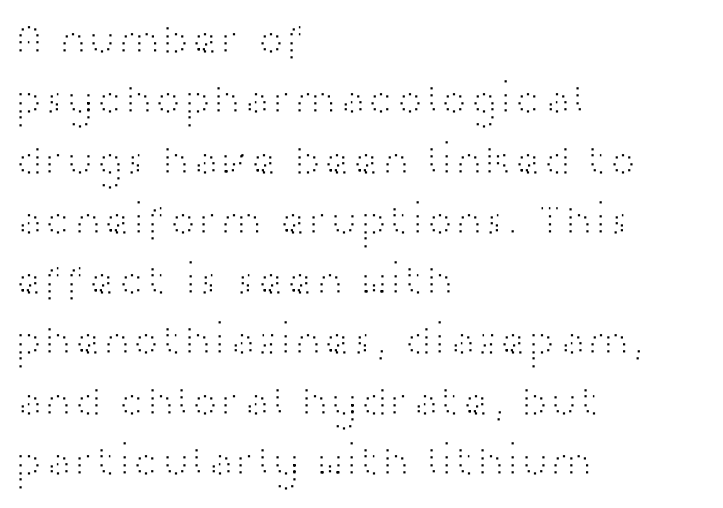
{"serif": "no", "italic": "no", "bold": "no", "weight": "light", "width": "wide", "stroke_contrast": "high", "x_height": "medium", "monospaced": "no", "underline": "no", "align": "left", "line_spacing": "normal", "line_spacing_ratio": 1.37, "letter_spacing": "normal", "letter_spacing_em": 0.0, "glyph_px": 44}
